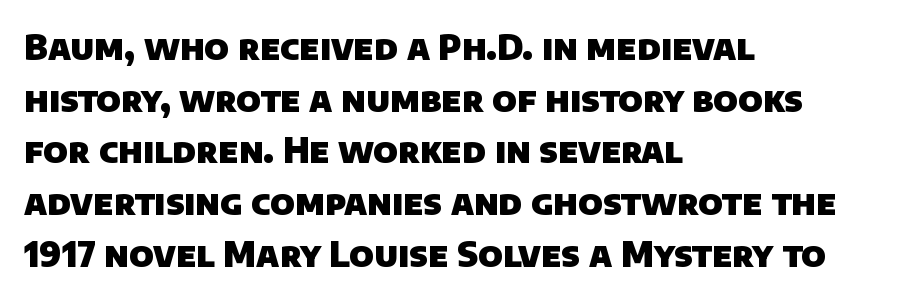
{"serif": "no", "bold": "yes", "weight": "heavy", "width": "normal", "stroke_contrast": "low", "x_height": "large", "monospaced": "no", "underline": "no", "align": "left", "line_spacing": "normal", "line_spacing_ratio": 1.52, "letter_spacing": "normal", "letter_spacing_em": 0.0, "glyph_px": 34}
